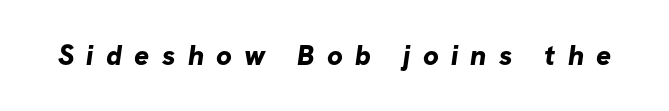
{"serif": "no", "bold": "yes", "weight": "bold", "width": "normal", "stroke_contrast": "low", "x_height": "medium", "monospaced": "no", "underline": "no", "letter_spacing": "wide", "letter_spacing_em": 0.44, "glyph_px": 28}
